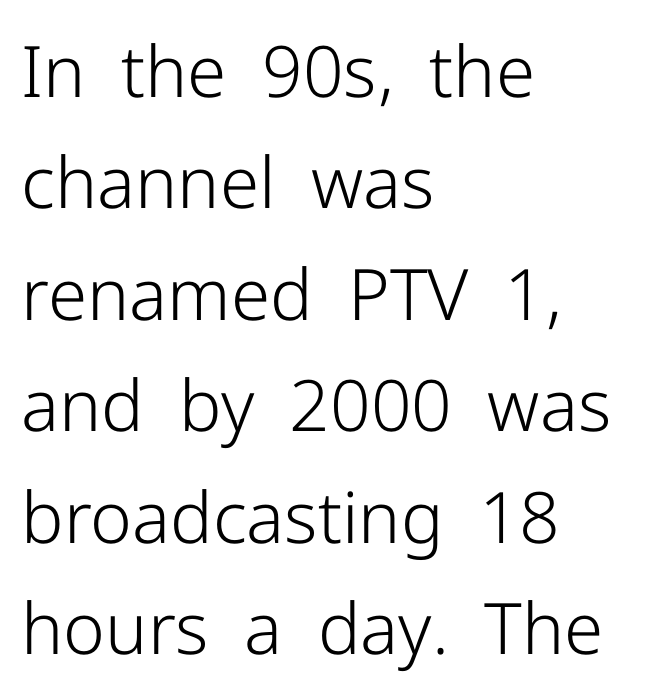
The string is rendered with underlining switched off. Look at the tracking — it's just the regular setting, nothing added. Nope, not italic — everything's standing straight. Unlike a traditional serif, this face leaves its strokes unadorned.
